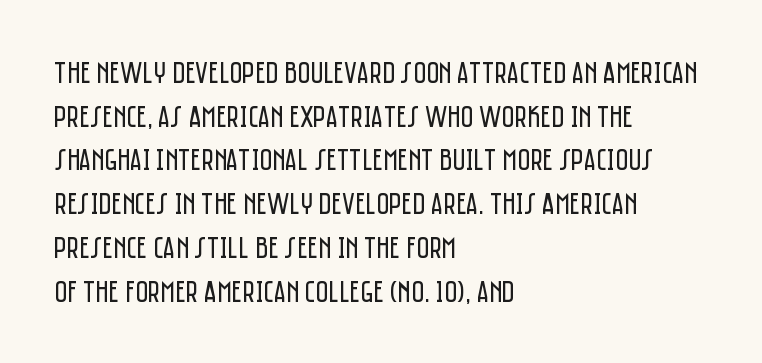
{"serif": "no", "italic": "no", "bold": "no", "weight": "regular", "width": "condensed", "stroke_contrast": "low", "x_height": "large", "monospaced": "no", "underline": "no", "align": "left", "line_spacing": "normal", "line_spacing_ratio": 1.41, "letter_spacing": "normal", "letter_spacing_em": 0.0, "glyph_px": 31}
